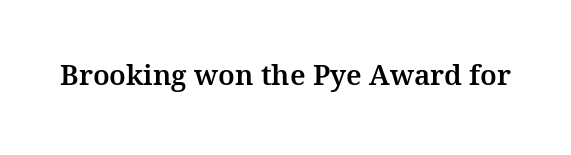
The image shows 28 px serif type, upright; set normal letter spacing, not underlined; medium stroke contrast and a medium x-height.
